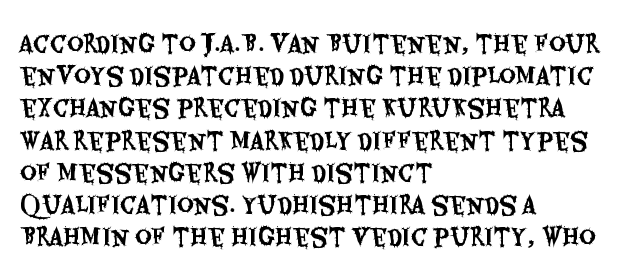
Q: Is the text italic (slanted)? A: No, it is upright.
Q: Is the text underlined? A: No.
Q: How is the paragraph aligned? A: Left-aligned.
Q: Is the spacing between letters normal or unusually wide? A: Normal.
Q: Is the spacing between lines tight, normal or loose? A: Normal.
